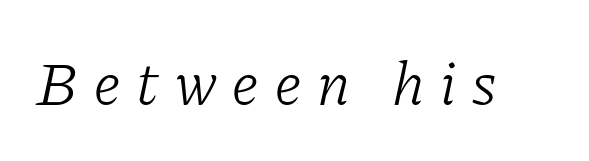
The image shows 62 px light serif type, italic (leaning right); set unusually wide letter spacing (+0.26 em), not underlined; low stroke contrast and a medium x-height.
